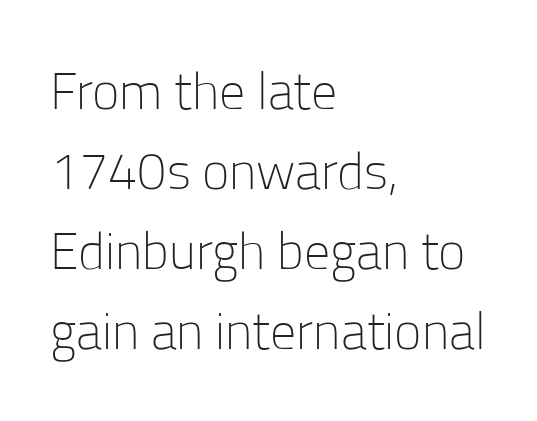
{"serif": "no", "italic": "no", "bold": "no", "weight": "light", "width": "normal", "stroke_contrast": "low", "x_height": "medium", "monospaced": "no", "underline": "no", "align": "left", "line_spacing": "normal", "line_spacing_ratio": 1.54, "letter_spacing": "normal", "letter_spacing_em": 0.0, "glyph_px": 52}
